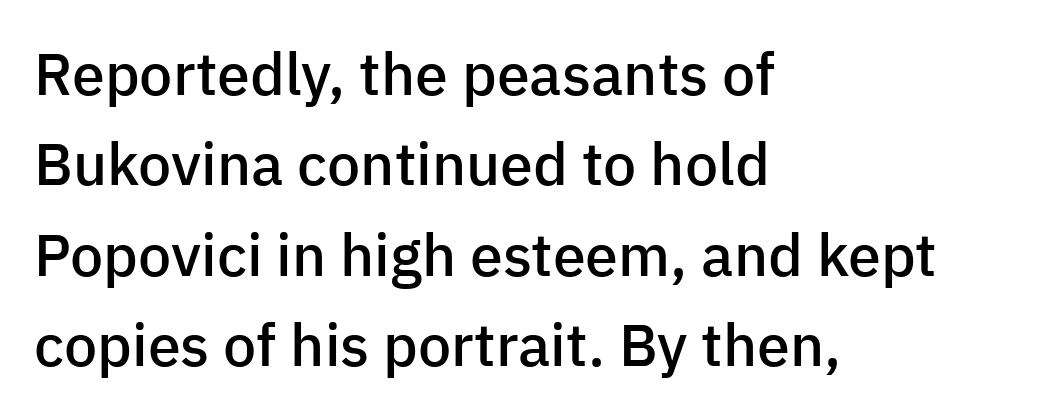
In terms of letterform style, serifs are entirely absent. Each word holds together tightly as a unit, with standard inter-letter gaps. Is the block centered? No — it sits flush against the left margin. Strokes here are thickened, but only to semibold level. Is this a fixed-width face? No — the glyphs have proportional, varying widths. Every stem runs plumb, perpendicular to the baseline.
